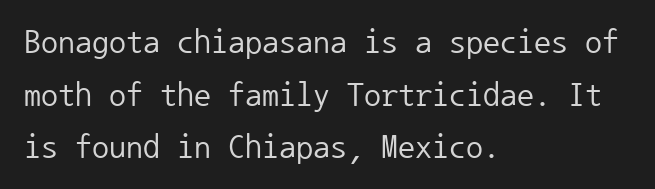
Monospaced: the letters line up in strict vertical columns. Observe the ordinary spacing: letters are neighbours, not strangers. The text block is weighted toward the left margin, trailing off unevenly rightward. The area under the type is left untouched. The face used here is a sans, in the tradition of grotesques and geometrics. Leading matches the norm, producing a regular column.
